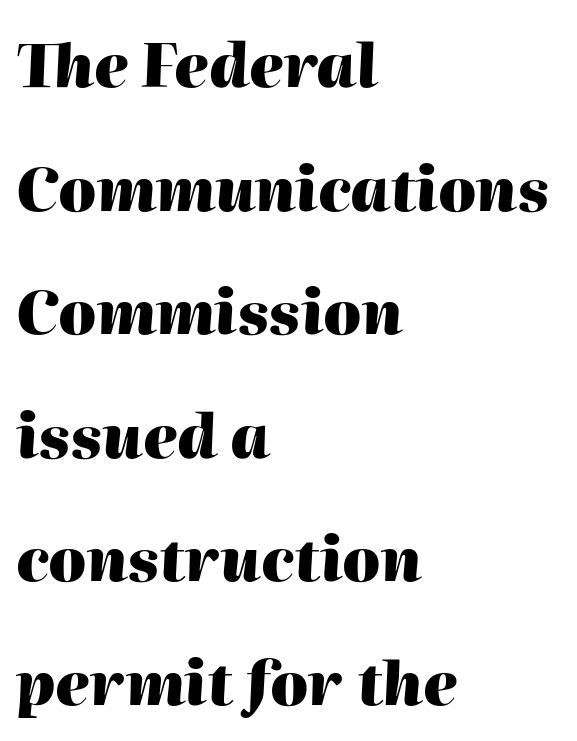
{"italic": "yes", "lean": "right", "slant_degrees": 2, "bold": "yes", "weight": "heavy", "width": "normal", "stroke_contrast": "high", "x_height": "medium", "monospaced": "no", "underline": "no", "align": "left", "line_spacing": "loose", "line_spacing_ratio": 2.06, "letter_spacing": "normal", "letter_spacing_em": 0.0, "glyph_px": 60}
